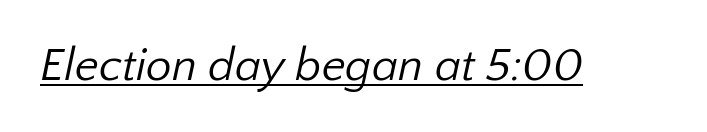
Q: Is the text bold? A: No.
Q: Is the typeface a serif or a sans-serif typeface? A: Sans-serif.
Q: Is the text underlined? A: Yes.
Q: Is the spacing between letters normal or unusually wide? A: Normal.
Q: Width (condensed, normal, or wide)? A: Normal.
Q: Stroke contrast? A: Low.
Q: x-height? A: Medium.
Q: Monospaced? A: No.
